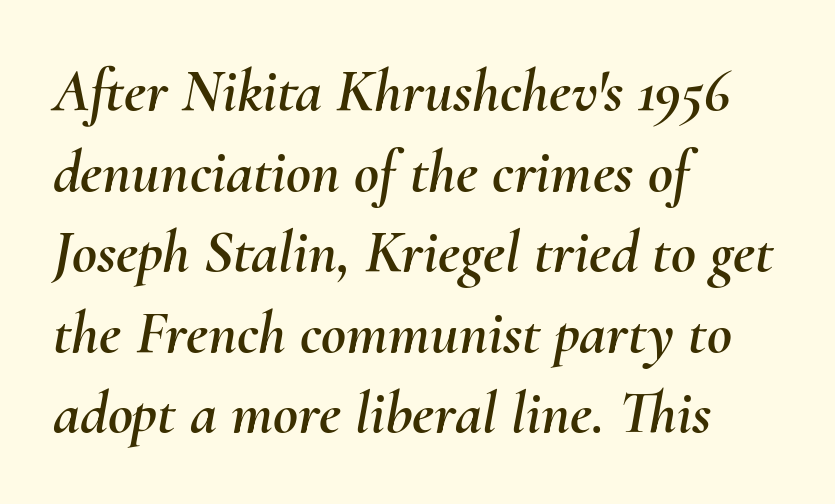
When letters slant like this, we call the style italic. Glyph-to-glyph distance matches everyday printed text. A typesetter would call this leading conventional body-copy spacing. This rendering uses left alignment, leaving the right contour irregular.
